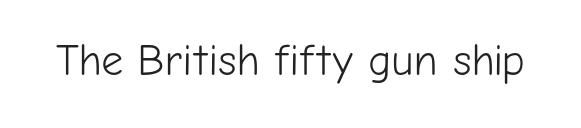
The passage shown is typed in a proportional face where columns would drift. In terms of letterform style, serifs are entirely absent. Decoration check: the copy has no underline. This is not heavy type; no bold has been used.
